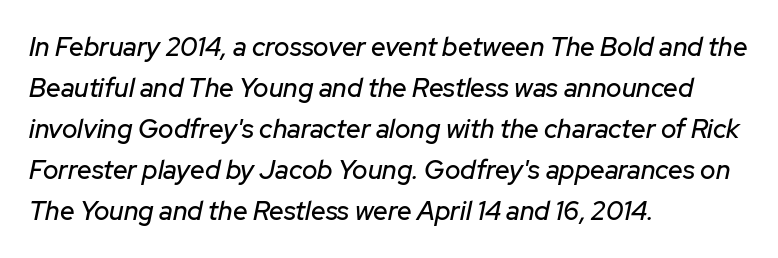
Q: Is the text italic (slanted)? A: Yes, it leans right by about 12 degrees.
Q: Is the text underlined? A: No.
Q: How is the paragraph aligned? A: Left-aligned.
Q: Is the spacing between letters normal or unusually wide? A: Normal.
Q: Is the spacing between lines tight, normal or loose? A: Normal.
